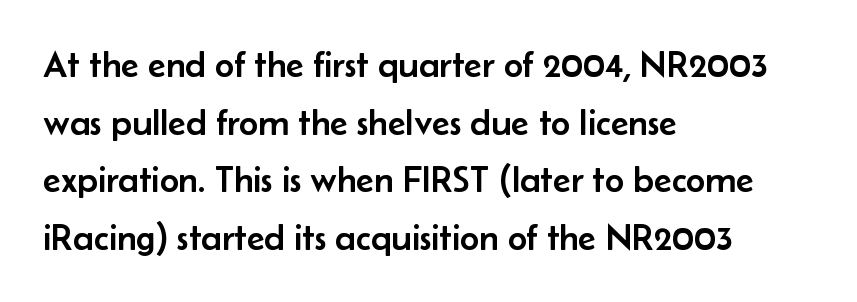
Q: Is the text italic (slanted)? A: No, it is upright.
Q: Is the typeface a serif or a sans-serif typeface? A: Sans-serif.
Q: Is the text underlined? A: No.
Q: How is the paragraph aligned? A: Left-aligned.
Q: Is the spacing between letters normal or unusually wide? A: Normal.
Q: Is the spacing between lines tight, normal or loose? A: Normal.
Q: Width (condensed, normal, or wide)? A: Normal.
Q: Stroke contrast? A: Low.
Q: x-height? A: Small.
Q: Monospaced? A: No.
